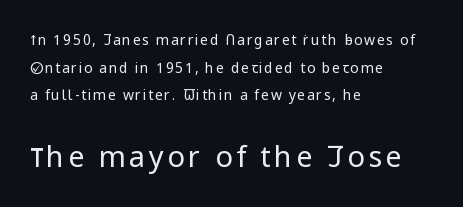
The image shows 29 px regular-weight sans-serif type, upright; set left-aligned, loose line spacing (1.98x), not underlined; the second (bottom) block is 2.07x larger; low stroke contrast and a medium x-height.
